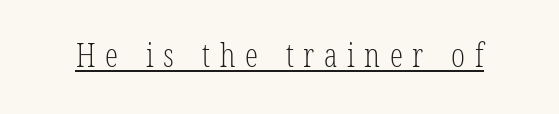
No chunkiness to these letters — they're not bold. These lines are rendered in a variable-pitch font. Each line of the rendering has a horizontal stroke beneath the glyphs. Here the glyphs are tracked loosely, breaking word shapes into spaced letters.
